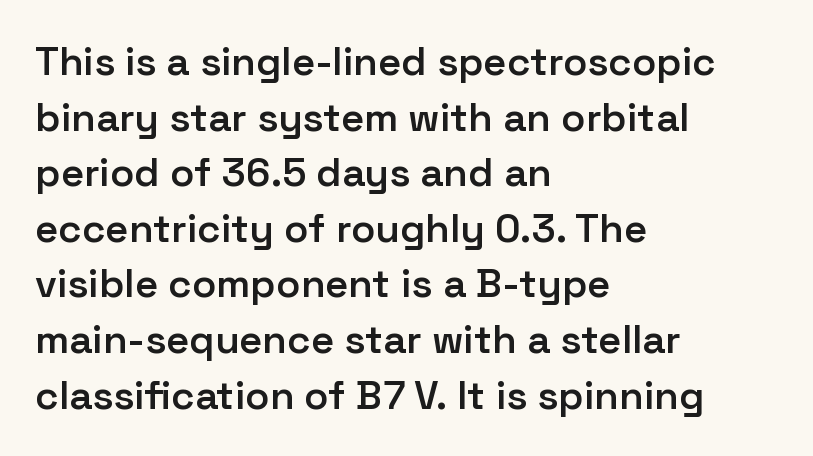
The image shows 40 px semibold sans-serif type, upright; set left-aligned, normal line spacing (1.39x), normal letter spacing, not underlined; low stroke contrast and a medium x-height.
